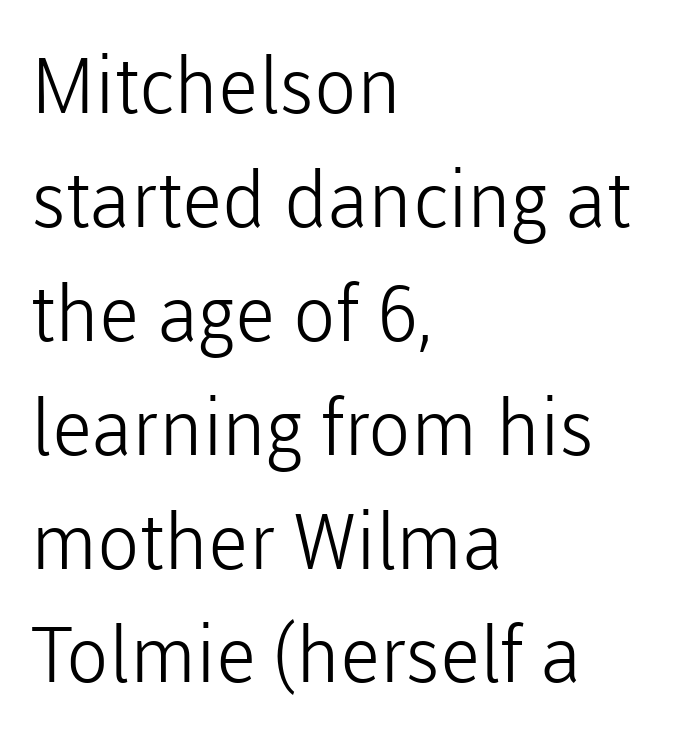
Q: Is the text bold? A: No.
Q: Is the text italic (slanted)? A: No, it is upright.
Q: Is the typeface a serif or a sans-serif typeface? A: Sans-serif.
Q: Is the text underlined? A: No.
Q: How is the paragraph aligned? A: Left-aligned.
Q: Is the spacing between letters normal or unusually wide? A: Normal.
Q: Is the spacing between lines tight, normal or loose? A: Normal.
Q: Width (condensed, normal, or wide)? A: Normal.
Q: Stroke contrast? A: Low.
Q: x-height? A: Medium.
Q: Monospaced? A: No.
